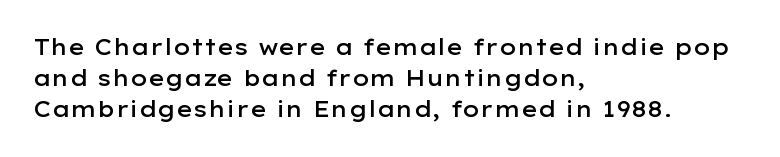
The image shows 22 px text type, upright; set left-aligned, normal line spacing (1.42x), normal letter spacing, not underlined.
